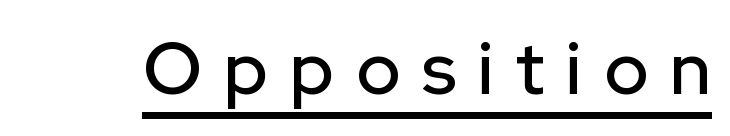
The image shows 73 px sans-serif type, upright; set unusually wide letter spacing (+0.3 em), underlined; low stroke contrast and a medium x-height.
